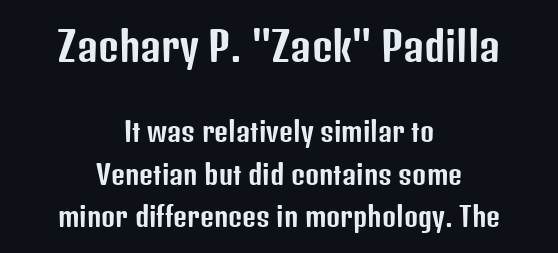
The image shows 40 px condensed sans-serif type, upright; set centered, normal line spacing (1.56x), normal letter spacing, not underlined; the first (top) block is 1.48x larger; low stroke contrast and a medium x-height.
